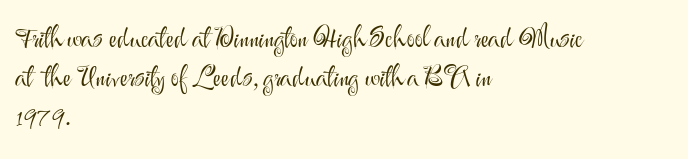
Think of a printed novel: that variable character pitch is what you see here. Grotesque or geometric, the face here clearly has no serifs. The letters sit at their default tracking, neither squeezed nor spread. Glance below the letters and you will spot only blank space. The weight tops out at a normal text grade.
